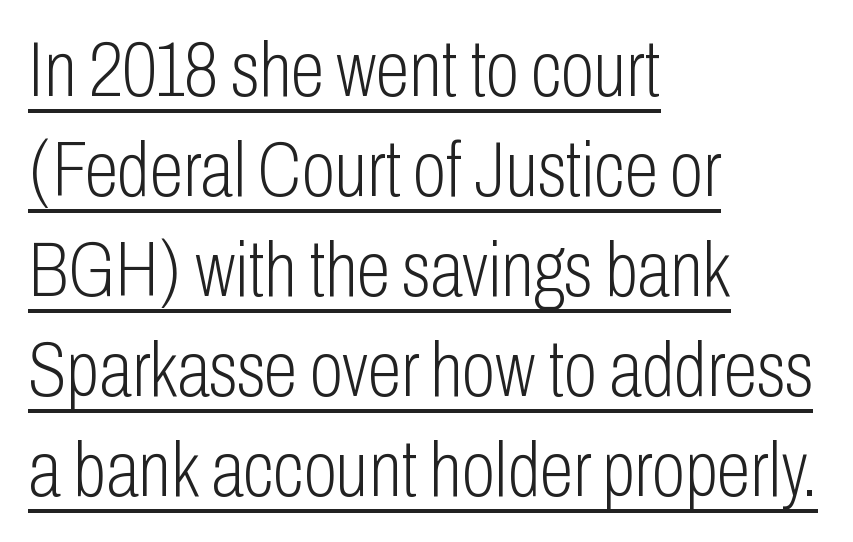
A normal amount of white space separates one row of letters from the next. Casual observation: everything's shoved over to the left. You could not count columns in this text — the font is proportionally spaced. Observe the absence of serifs on each vertical stroke in this sample. No italicization has been applied; the sample stays upright.
